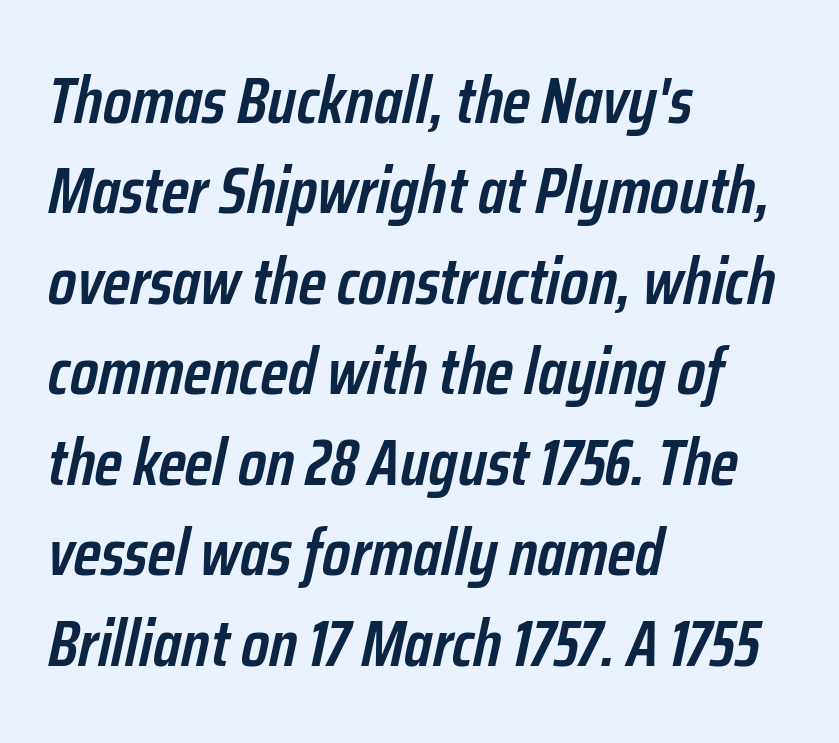
Q: Is the text bold? A: Semi-bold.
Q: Is the text italic (slanted)? A: Yes, it leans right by about 12 degrees.
Q: Is the text underlined? A: No.
Q: How is the paragraph aligned? A: Left-aligned.
Q: Is the spacing between letters normal or unusually wide? A: Normal.
Q: Is the spacing between lines tight, normal or loose? A: Normal.
Q: Width (condensed, normal, or wide)? A: Condensed.
Q: Stroke contrast? A: Low.
Q: x-height? A: Medium.
Q: Monospaced? A: No.
